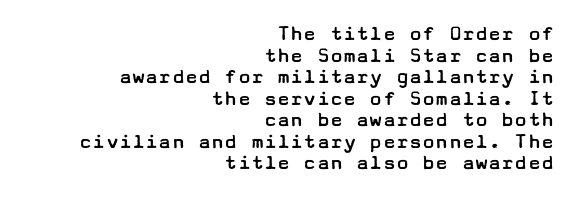
{"italic": "no", "bold": "no", "underline": "no", "align": "right", "line_spacing": "tight", "line_spacing_ratio": 0.98, "letter_spacing": "normal", "letter_spacing_em": 0.0, "glyph_px": 22}
